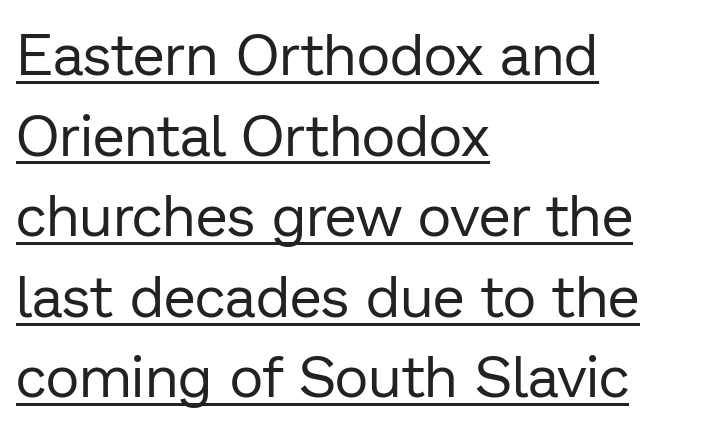
Q: Is the text bold? A: No.
Q: Is the text italic (slanted)? A: No, it is upright.
Q: Is the typeface a serif or a sans-serif typeface? A: Sans-serif.
Q: Is the text underlined? A: Yes.
Q: How is the paragraph aligned? A: Left-aligned.
Q: Is the spacing between letters normal or unusually wide? A: Normal.
Q: Is the spacing between lines tight, normal or loose? A: Normal.
Q: Width (condensed, normal, or wide)? A: Normal.
Q: Stroke contrast? A: Low.
Q: x-height? A: Medium.
Q: Monospaced? A: No.
